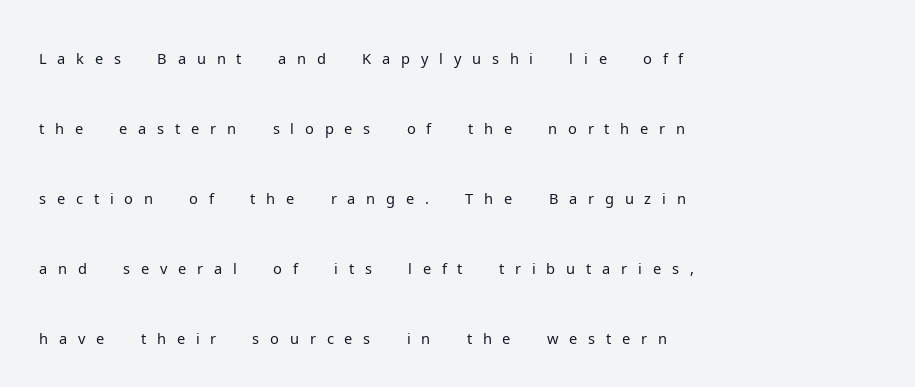
These lines are set flush left with a ragged right edge. In terms of letterspacing, this is a distinctly airy, spread setting. The block of text is sparse from top to bottom, with ample space between rows. Font category for this specimen: sans-serif. Is this a fixed-width face? No — the glyphs have proportional, varying widths. Stem width sits at or under what a default text font uses.
